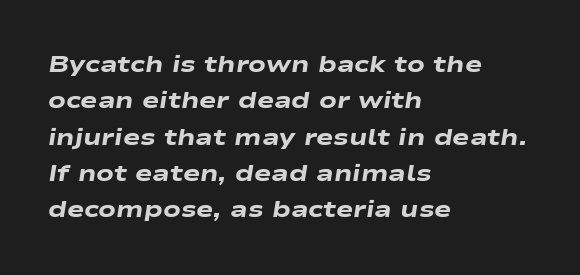
Descenders hang freely into open space. Compared with a centered layout, this one pins lines to the left instead. What stands out about the letter spacing? Nothing — it is the standard amount. Yep, that's italic — everything's leaning.
